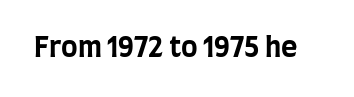
The image shows 28 px bold, condensed sans-serif type, upright; set normal letter spacing, not underlined; low stroke contrast and a large x-height.
